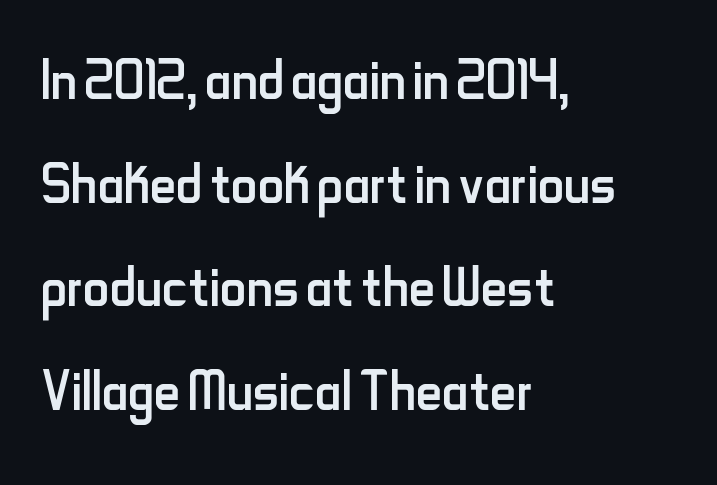
Which margin do the lines hug? The left one — the right edge is uneven. The passage shown is not underscored anywhere. Compared with typical paragraphs, the rows here are spaced about the same. This sample has the flowing, uneven cadence of proportional lettering. No chunkiness to these letters — they're not bold.
